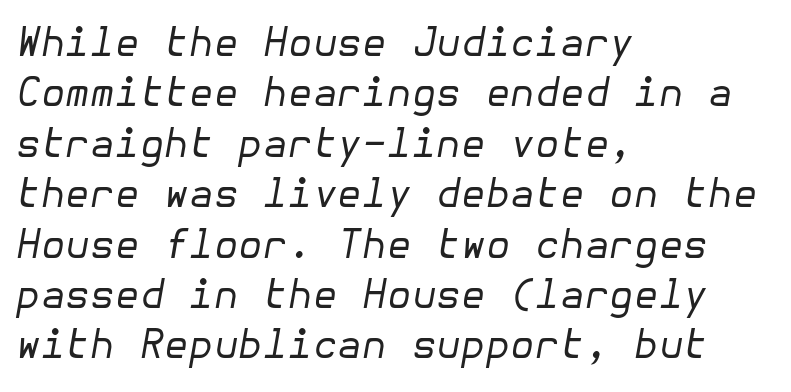
{"italic": "yes", "lean": "right", "slant_degrees": 10, "bold": "no", "weight": "regular", "width": "normal", "stroke_contrast": "low", "x_height": "medium", "underline": "no", "align": "left", "line_spacing": "normal", "line_spacing_ratio": 1.26, "letter_spacing": "normal", "letter_spacing_em": 0.0, "glyph_px": 40}
